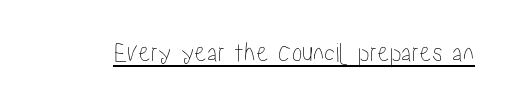
Glyph-to-glyph distance matches everyday printed text. Do the characters align in a grid? No, the font is proportional. Underlined type. Does the lettering tilt? It doesn't — this is upright.
